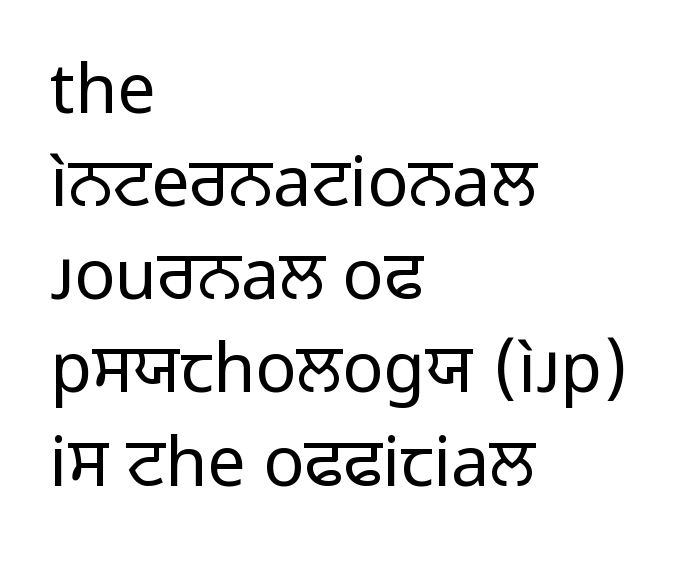
{"serif": "no", "italic": "no", "bold": "no", "weight": "regular", "width": "normal", "stroke_contrast": "low", "x_height": "medium", "monospaced": "no", "underline": "no", "align": "left", "line_spacing": "normal", "line_spacing_ratio": 1.37, "letter_spacing": "normal", "letter_spacing_em": 0.0, "glyph_px": 68}
